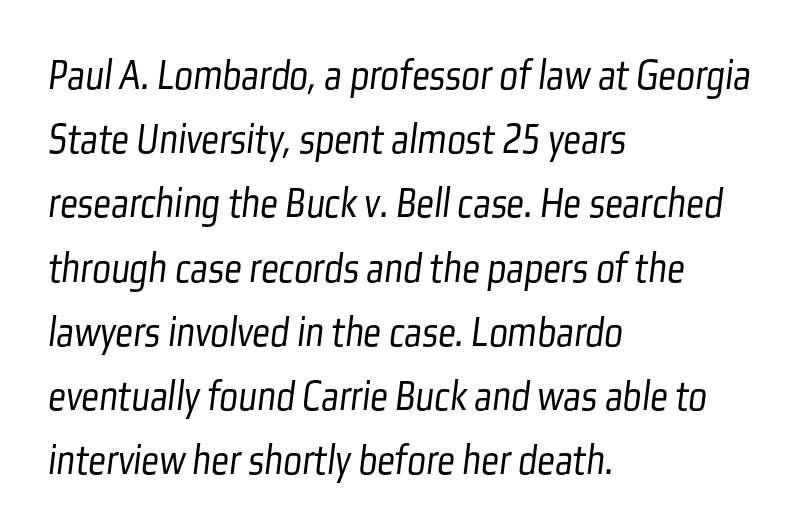
This rendering employs a face without finishing strokes, i.e., a sans-serif. These lines are set flush left with a ragged right edge. The line-height multiplier appears to be the usual default. Here the glyphs are tracked normally, forming tight word shapes. Think of a printed novel: that variable character pitch is what you see here.
